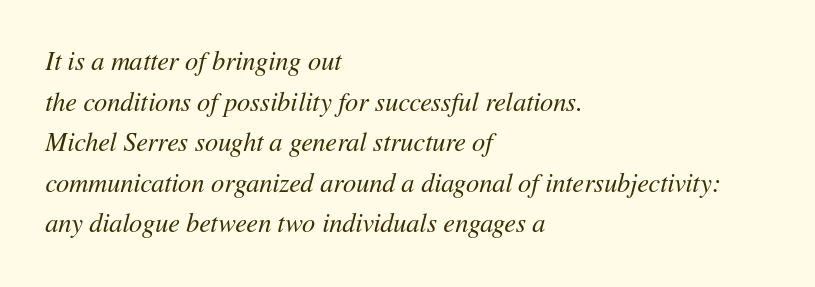
The image shows 26 px text type, italic (leaning right); set left-aligned, normal line spacing (1.56x), normal letter spacing, not underlined.
